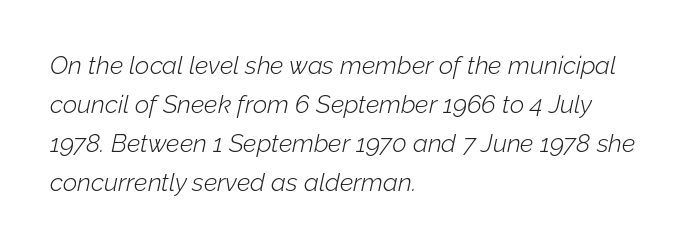
The image shows 25 px text type, italic (leaning right); set left-aligned, normal line spacing (1.56x), normal letter spacing, not underlined.
